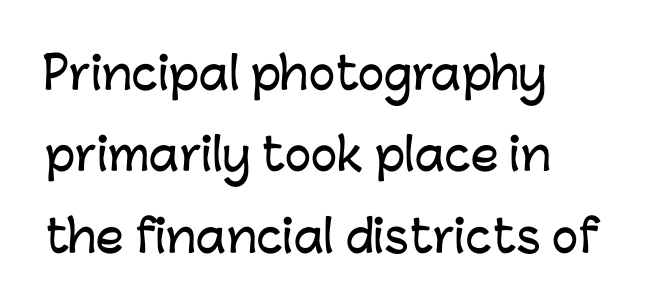
The image shows 44 px sans-serif type, upright; set left-aligned, line spacing 1.85x, normal letter spacing, not underlined; low stroke contrast and a medium x-height.
